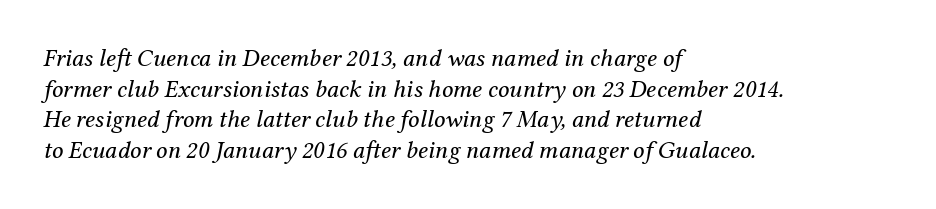
{"italic": "yes", "lean": "right", "slant_degrees": 12, "bold": "no", "underline": "no", "align": "left", "line_spacing_ratio": 1.23, "letter_spacing": "normal", "letter_spacing_em": 0.0, "glyph_px": 25}
